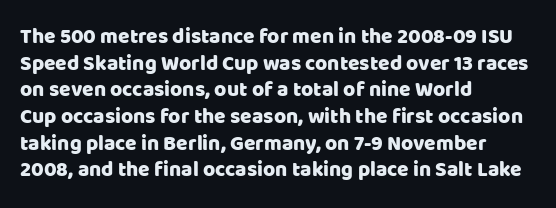
{"italic": "no", "underline": "no", "align": "left", "line_spacing": "normal", "line_spacing_ratio": 1.27, "letter_spacing": "normal", "letter_spacing_em": 0.0, "glyph_px": 21}
